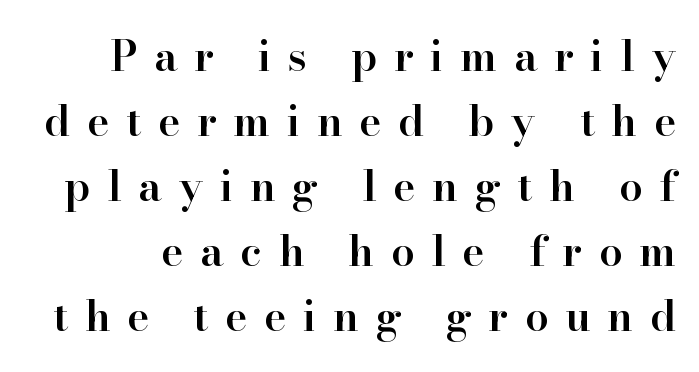
The line texture is sparse and dotted thanks to wide tracking. A clean baseline with only descenders dipping below it. You could not count columns in this text — the font is proportionally spaced. Compared with an ordinary text face, these strokes are moderately heavier — a semibold. Quick note: not italic, upright.
